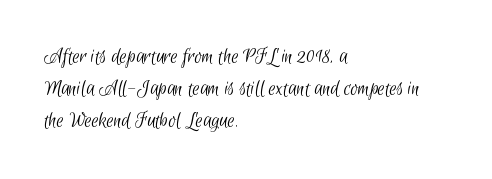
Students, observe: this is what conventionally led text looks like. Nobody touched the tracking dial on this one. Anything drawn beneath the words? Only blank space. A light-to-regular cut is what we see here. The setting favours the left margin, as ordinary paragraphs usually do.
